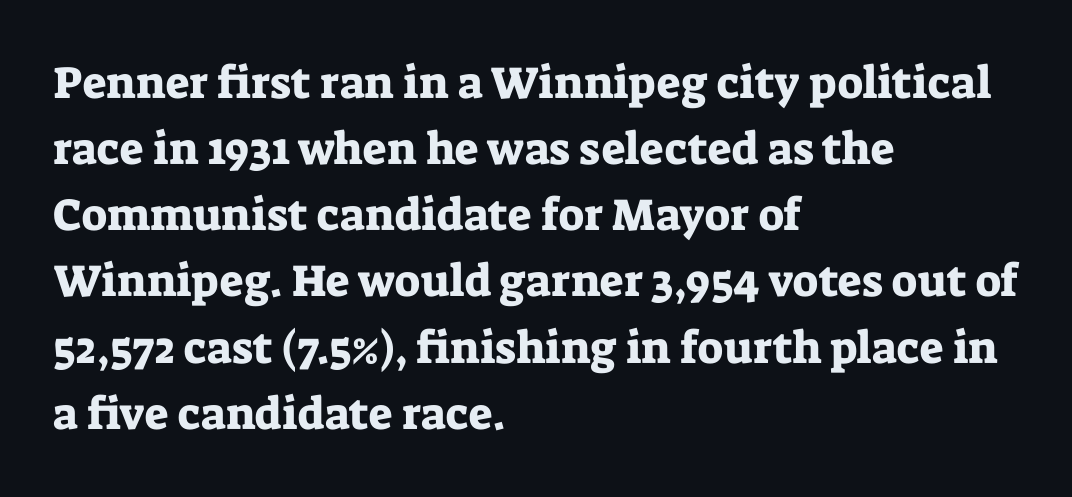
The rendering keeps characters at their native spacing. Old-style or modern, the face here clearly has serifs. The string is rendered with underlining switched off. The leading is moderate, giving the passage an even texture. Each letter keeps its own natural width here, so spacing adapts to shape.
